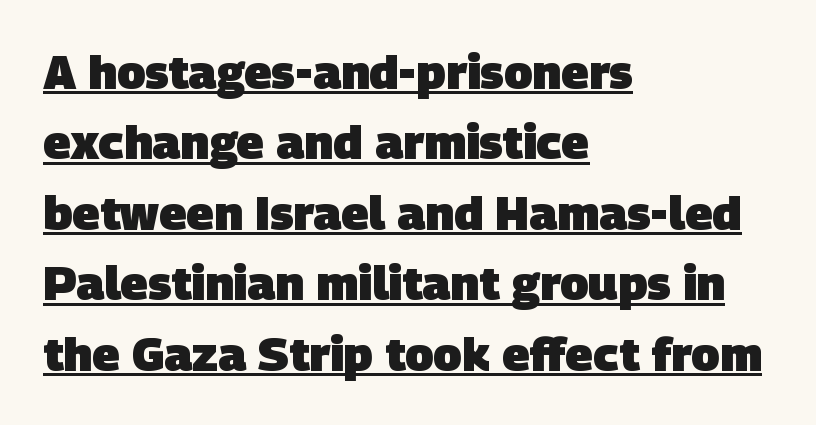
Q: Is the text bold? A: Yes.
Q: Is the typeface a serif or a sans-serif typeface? A: Sans-serif.
Q: Is the text underlined? A: Yes.
Q: How is the paragraph aligned? A: Left-aligned.
Q: Is the spacing between letters normal or unusually wide? A: Normal.
Q: Is the spacing between lines tight, normal or loose? A: Normal.
Q: Width (condensed, normal, or wide)? A: Normal.
Q: Stroke contrast? A: Low.
Q: x-height? A: Large.
Q: Monospaced? A: No.
